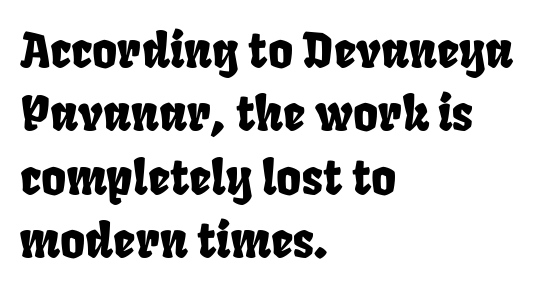
Q: Is the typeface a serif or a sans-serif typeface? A: Sans-serif.
Q: Is the text underlined? A: No.
Q: How is the paragraph aligned? A: Left-aligned.
Q: Is the spacing between letters normal or unusually wide? A: Normal.
Q: Is the spacing between lines tight, normal or loose? A: Normal.
Q: Width (condensed, normal, or wide)? A: Condensed.
Q: Stroke contrast? A: Low.
Q: x-height? A: Large.
Q: Monospaced? A: No.
